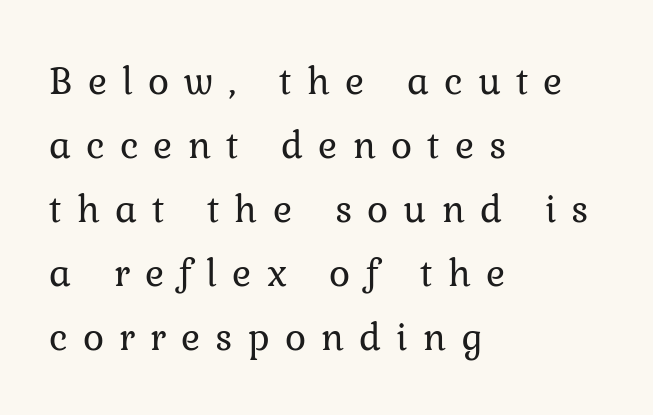
These lines are rendered in a variable-pitch font. Look at the tracking — it's clearly loosened, letters drifting apart. The letters look calm and open, with moderate or lighter stems. Visually the block forms a straight wall on the left and a jagged coastline on the right. The typography opts for an upright posture over an oblique one. One glance says typical: line gaps are just what's usual.
